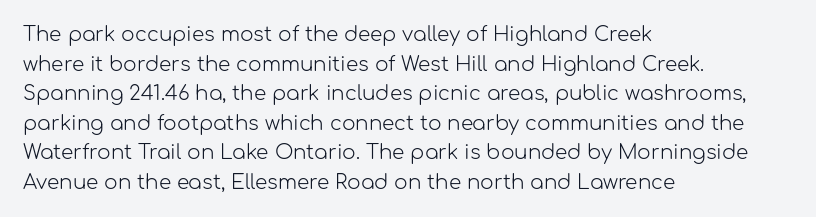
Q: Is the text bold? A: No.
Q: Is the text italic (slanted)? A: No, it is upright.
Q: Is the text underlined? A: No.
Q: How is the paragraph aligned? A: Left-aligned.
Q: Is the spacing between letters normal or unusually wide? A: Normal.
Q: Is the spacing between lines tight, normal or loose? A: Normal.
